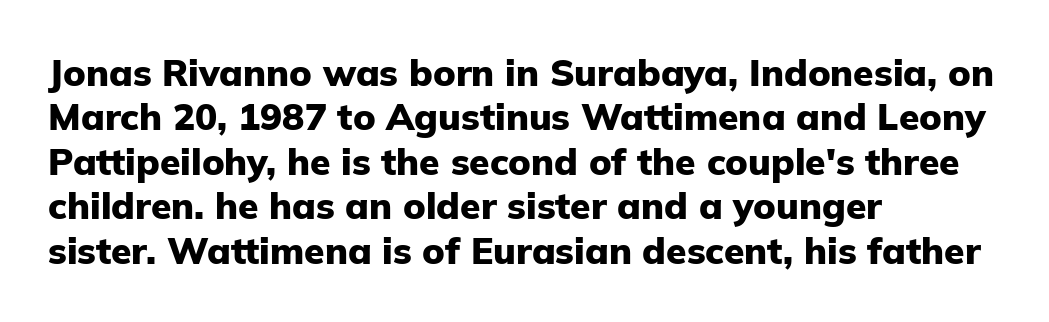
Q: Is the text bold? A: Yes.
Q: Is the text italic (slanted)? A: No, it is upright.
Q: Is the typeface a serif or a sans-serif typeface? A: Sans-serif.
Q: Is the text underlined? A: No.
Q: How is the paragraph aligned? A: Left-aligned.
Q: Is the spacing between letters normal or unusually wide? A: Normal.
Q: Width (condensed, normal, or wide)? A: Normal.
Q: Stroke contrast? A: Low.
Q: x-height? A: Medium.
Q: Monospaced? A: No.
